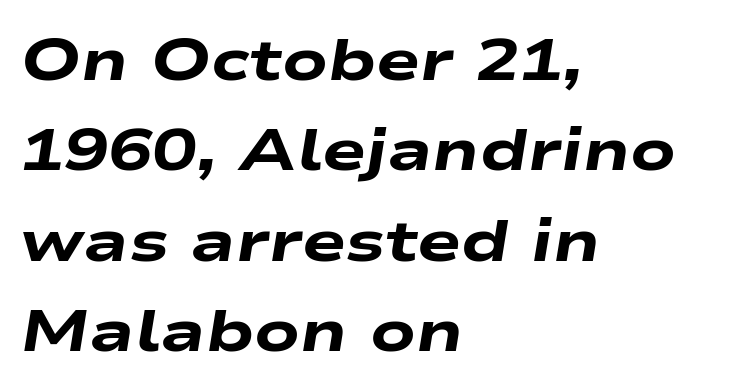
The characters look thick and weighty, a clear bold. The words here are not underlined. Here the designer chose a conventional face with non-uniform glyph widths. Glyph-to-glyph distance matches everyday printed text.
